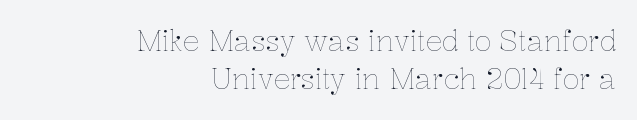
The image shows 28 px thin type, upright; set right-aligned, normal line spacing (1.36x), normal letter spacing, not underlined; low stroke contrast and a medium x-height.
